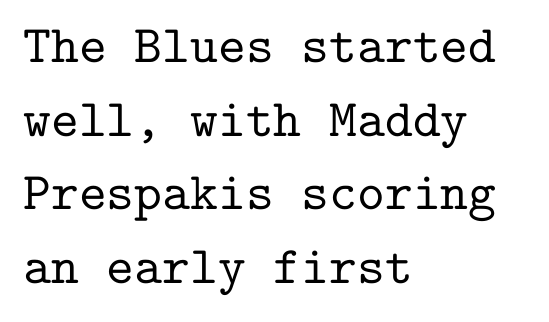
The image shows 53 px serif type, upright, monospaced; set left-aligned, normal line spacing (1.39x), normal letter spacing, not underlined; low stroke contrast and a medium x-height.
